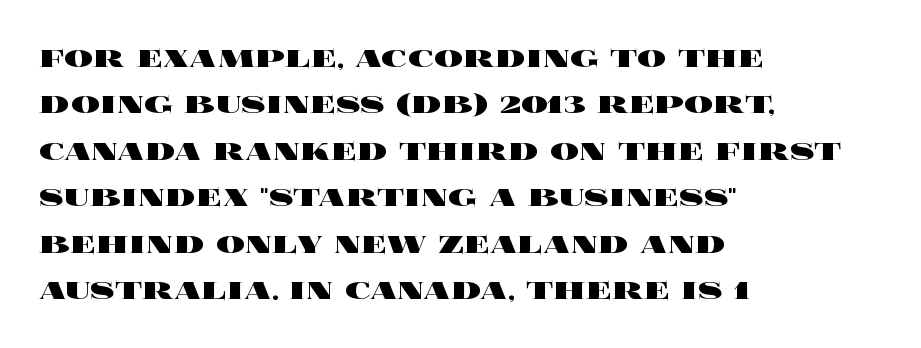
Q: Is the text bold? A: Yes.
Q: Is the text italic (slanted)? A: No, it is upright.
Q: Is the text underlined? A: No.
Q: How is the paragraph aligned? A: Left-aligned.
Q: Is the spacing between letters normal or unusually wide? A: Normal.
Q: Is the spacing between lines tight, normal or loose? A: Normal.
Q: Width (condensed, normal, or wide)? A: Wide.
Q: x-height? A: Large.
Q: Monospaced? A: No.
